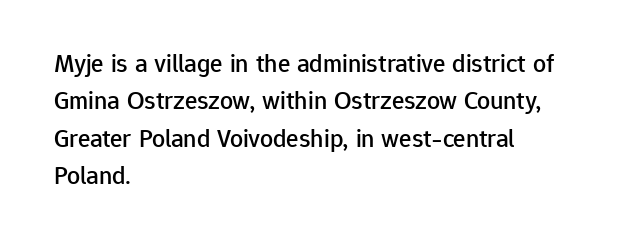
{"italic": "no", "underline": "no", "align": "left", "line_spacing": "normal", "line_spacing_ratio": 1.44, "letter_spacing": "normal", "letter_spacing_em": 0.0, "glyph_px": 26}
